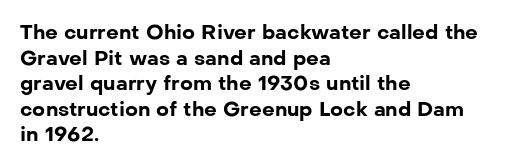
The image shows 20 px bold type, upright; set left-aligned, normal line spacing (1.28x), normal letter spacing, not underlined.
